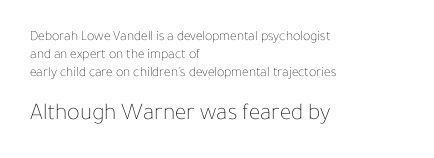
Q: Is the text bold? A: No.
Q: Is the text italic (slanted)? A: No, it is upright.
Q: Is the text underlined? A: No.
Q: How is the paragraph aligned? A: Left-aligned.
Q: Is the spacing between letters normal or unusually wide? A: Normal.
Q: Is the spacing between lines tight, normal or loose? A: Normal.
Q: Which block of text is set in a larger size, the first (top) or the second (bottom)? A: The second (bottom) one.
